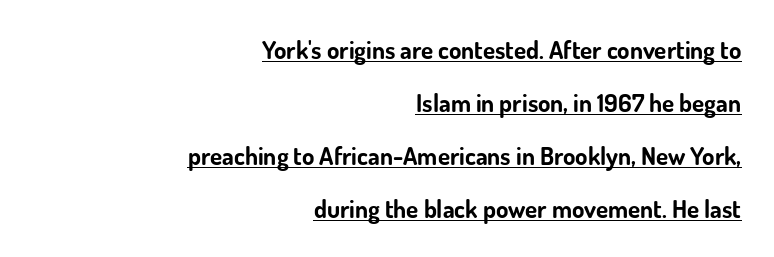
Spacing between characters is what you'd get straight out of the box. The font is running at its bold setting. Rows of type keep a wide berth in the vertical direction. The sample's only ornament is a line tracing under the words.
